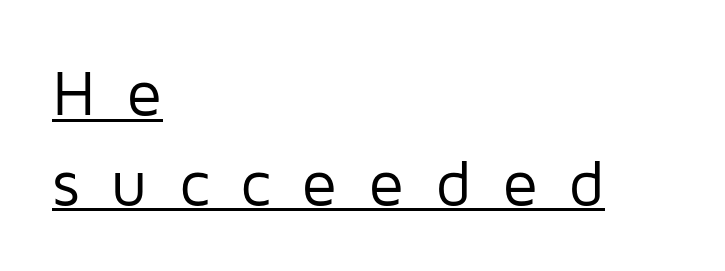
The image shows 65 px regular-weight sans-serif type, upright; set left-aligned, normal line spacing (1.38x), unusually wide letter spacing (+0.47 em), underlined; low stroke contrast and a medium x-height.
